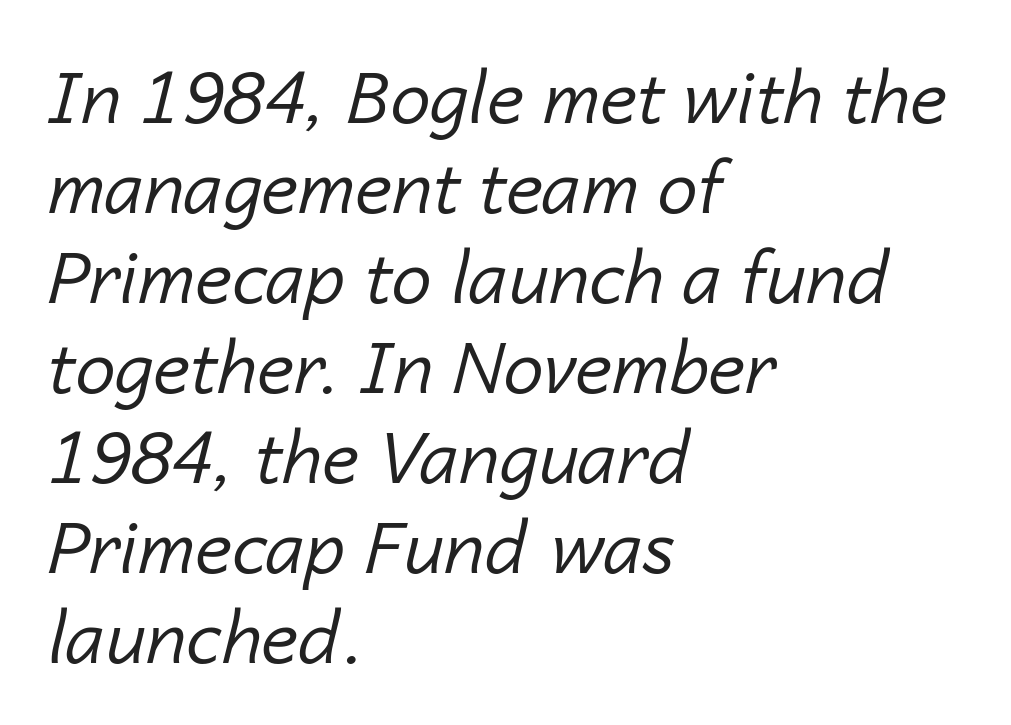
{"italic": "yes", "lean": "right", "slant_degrees": 14, "bold": "no", "weight": "regular", "width": "normal", "stroke_contrast": "low", "x_height": "medium", "monospaced": "no", "underline": "no", "align": "left", "line_spacing": "normal", "line_spacing_ratio": 1.25, "letter_spacing": "normal", "letter_spacing_em": 0.0, "glyph_px": 72}
